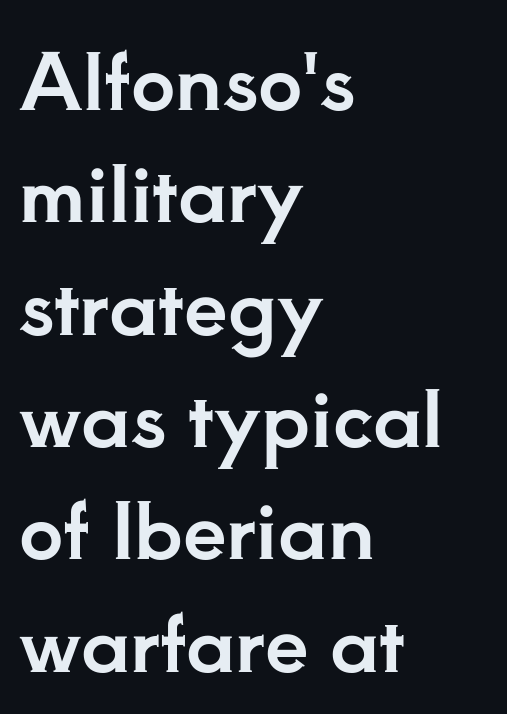
{"serif": "yes", "italic": "no", "width": "normal", "stroke_contrast": "low", "x_height": "small", "monospaced": "no", "underline": "no", "align": "left", "line_spacing": "normal", "line_spacing_ratio": 1.44, "letter_spacing": "normal", "letter_spacing_em": 0.0, "glyph_px": 78}
